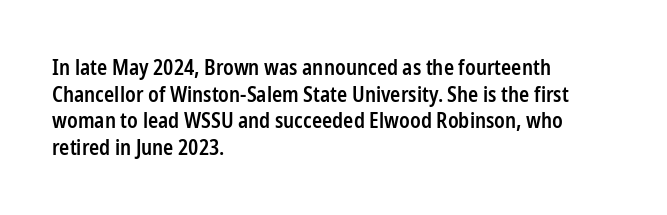
Q: Is the text bold? A: Semi-bold.
Q: Is the text italic (slanted)? A: No, it is upright.
Q: Is the text underlined? A: No.
Q: How is the paragraph aligned? A: Left-aligned.
Q: Is the spacing between letters normal or unusually wide? A: Normal.
Q: Is the spacing between lines tight, normal or loose? A: Normal.
